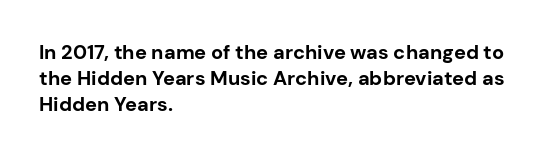
{"italic": "no", "bold": "yes", "underline": "no", "align": "left", "line_spacing": "normal", "line_spacing_ratio": 1.29, "letter_spacing": "normal", "letter_spacing_em": 0.0, "glyph_px": 20}
